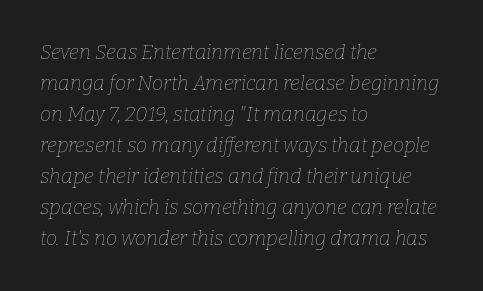
The image shows 20 px text type, italic (leaning right); set left-aligned, normal line spacing (1.55x), normal letter spacing, not underlined.
